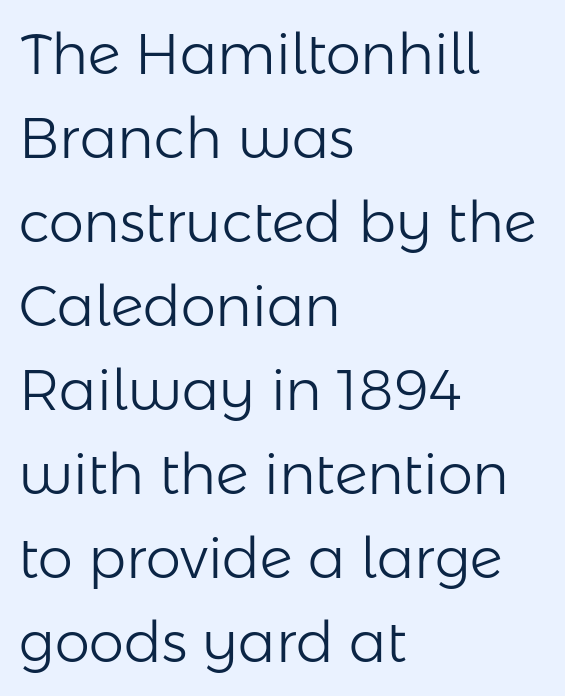
{"serif": "no", "italic": "no", "bold": "no", "weight": "light", "width": "normal", "stroke_contrast": "low", "x_height": "medium", "monospaced": "no", "underline": "no", "align": "left", "line_spacing": "normal", "line_spacing_ratio": 1.5, "letter_spacing": "normal", "letter_spacing_em": 0.0, "glyph_px": 56}
